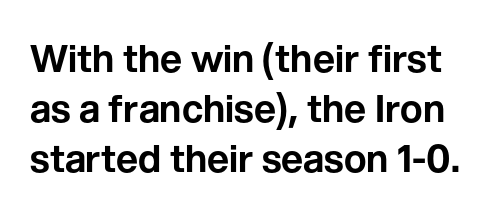
Q: Is the text italic (slanted)? A: No, it is upright.
Q: Is the typeface a serif or a sans-serif typeface? A: Sans-serif.
Q: Is the text underlined? A: No.
Q: Is the spacing between letters normal or unusually wide? A: Normal.
Q: Is the spacing between lines tight, normal or loose? A: Normal.
Q: Width (condensed, normal, or wide)? A: Normal.
Q: Stroke contrast? A: Low.
Q: x-height? A: Medium.
Q: Monospaced? A: No.
